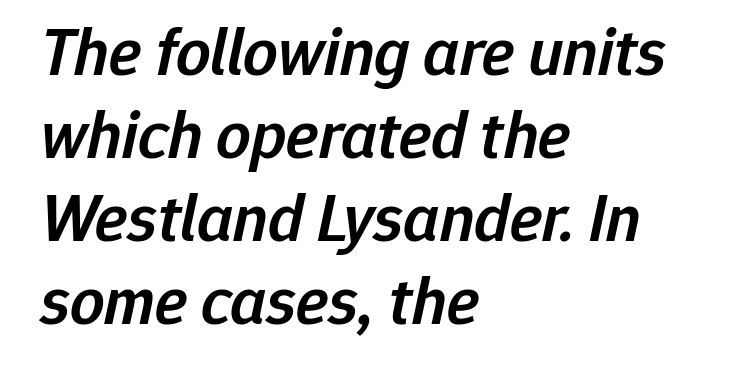
This rendering features lettering with no underline. These lines are set flush left with a ragged right edge. Every character sits at an angle, as italics do. Do the characters align in a grid? No, the font is proportional.
